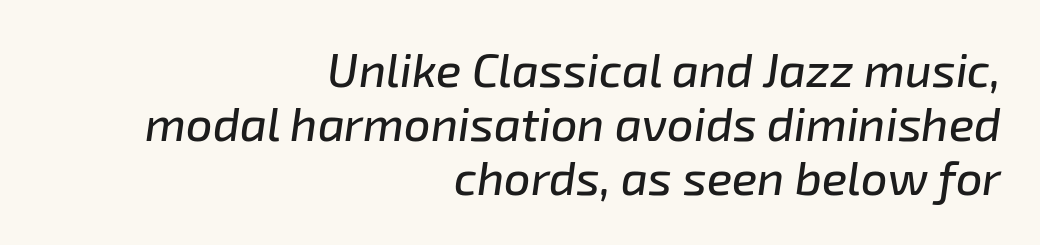
Q: Is the text italic (slanted)? A: Yes, it leans right by about 8 degrees.
Q: Is the text underlined? A: No.
Q: How is the paragraph aligned? A: Right-aligned.
Q: Is the spacing between letters normal or unusually wide? A: Normal.
Q: Is the spacing between lines tight, normal or loose? A: Tight.
Q: Width (condensed, normal, or wide)? A: Normal.
Q: Stroke contrast? A: Low.
Q: x-height? A: Medium.
Q: Monospaced? A: No.
